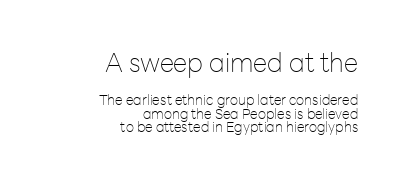
The image shows 26 px text type, upright; set right-aligned, tight line spacing (0.97x), normal letter spacing, not underlined; the first (top) block is 1.86x larger.
